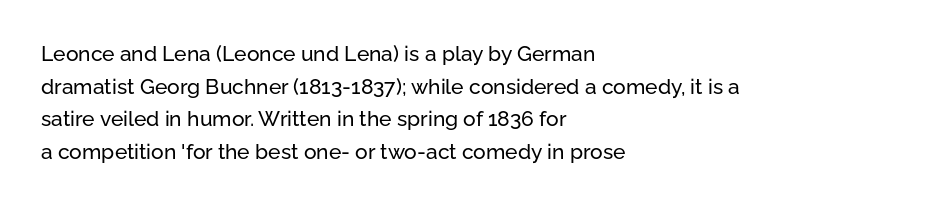
{"italic": "no", "underline": "no", "align": "left", "line_spacing": "normal", "line_spacing_ratio": 1.55, "letter_spacing": "normal", "letter_spacing_em": 0.0, "glyph_px": 21}
